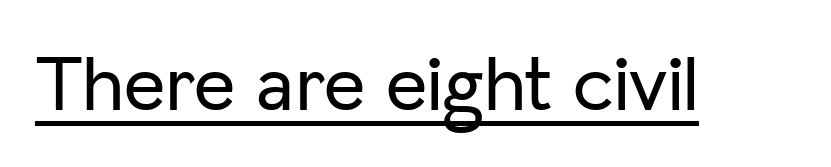
Q: Is the text italic (slanted)? A: No, it is upright.
Q: Is the typeface a serif or a sans-serif typeface? A: Sans-serif.
Q: Is the text underlined? A: Yes.
Q: Is the spacing between letters normal or unusually wide? A: Normal.
Q: Width (condensed, normal, or wide)? A: Normal.
Q: Stroke contrast? A: Low.
Q: x-height? A: Medium.
Q: Monospaced? A: No.
